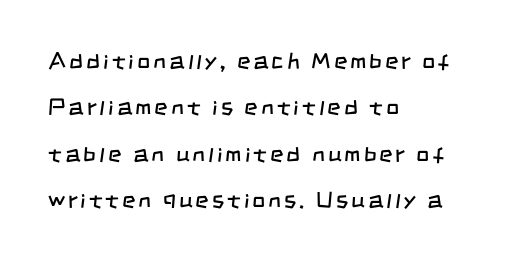
Q: Is the text bold? A: No.
Q: Is the text underlined? A: No.
Q: How is the paragraph aligned? A: Left-aligned.
Q: Is the spacing between lines tight, normal or loose? A: Loose.
